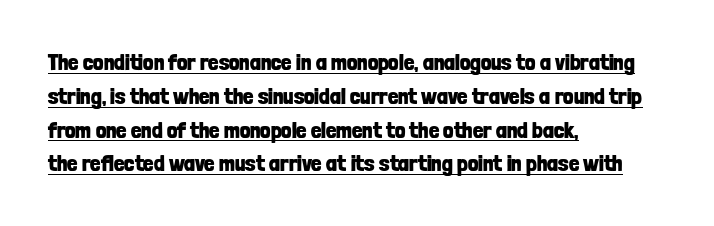
Compared with undecorated copy, this sample adds a rule below the words. Default kerning and tracking; the words read as compact shapes. Notice how the stems are strictly vertical — no italics here. Summary of vertical rhythm: regular, with standard interline spacing. Look at the stroke-to-counter ratio: heavy, a bold.
